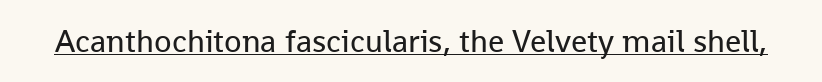
The image shows 32 px regular-weight sans-serif type, upright; set normal letter spacing, underlined; low stroke contrast and a medium x-height.
